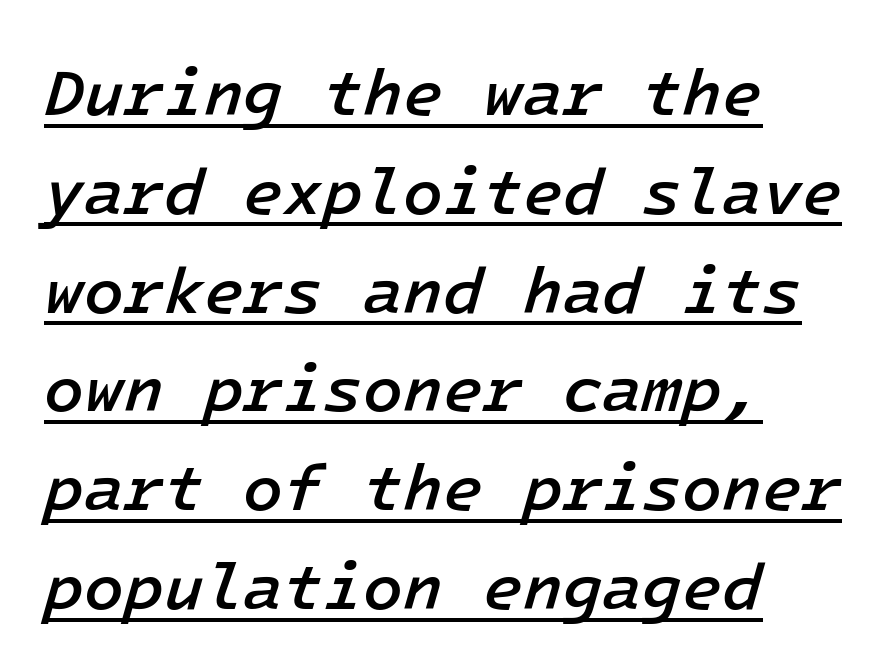
{"italic": "yes", "lean": "right", "slant_degrees": 16, "bold": "semi", "weight": "semibold", "width": "normal", "stroke_contrast": "low", "x_height": "medium", "underline": "yes", "align": "left", "line_spacing": "normal", "line_spacing_ratio": 1.52, "letter_spacing": "normal", "letter_spacing_em": 0.0, "glyph_px": 65}
